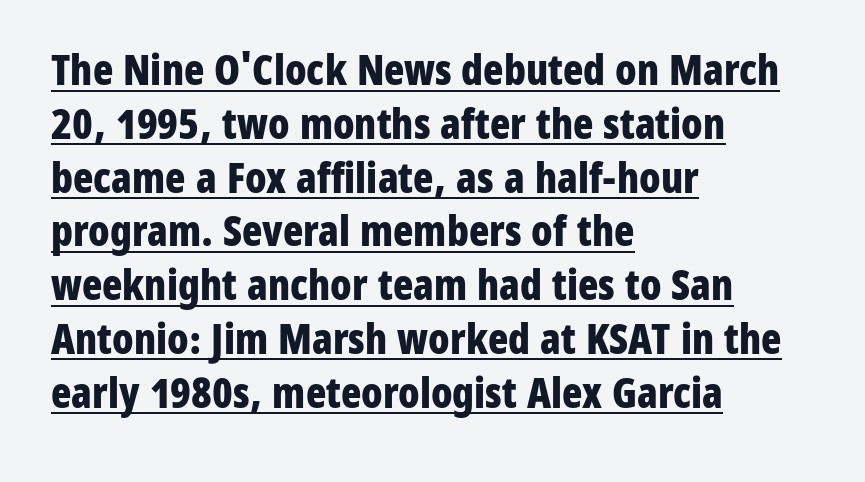
The image shows 42 px bold, condensed sans-serif type, upright; set left-aligned, normal line spacing (1.28x), normal letter spacing, underlined; low stroke contrast and a medium x-height.
